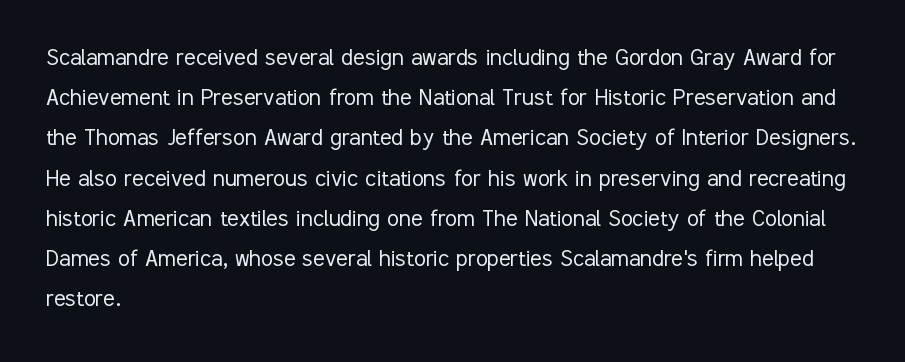
The image shows 27 px text type, upright; set left-aligned, normal line spacing (1.49x), normal letter spacing, not underlined.
